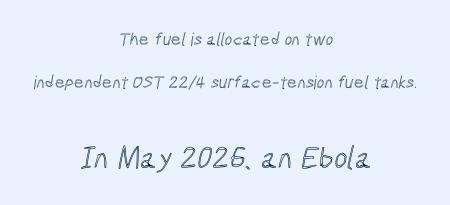
{"width": "condensed", "x_height": "medium", "monospaced": "no", "underline": "no", "align": "center", "line_spacing": "loose", "line_spacing_ratio": 2.39, "letter_spacing": "normal", "letter_spacing_em": 0.0, "larger_block": "second", "size_ratio": 1.78, "glyph_px": 32}
